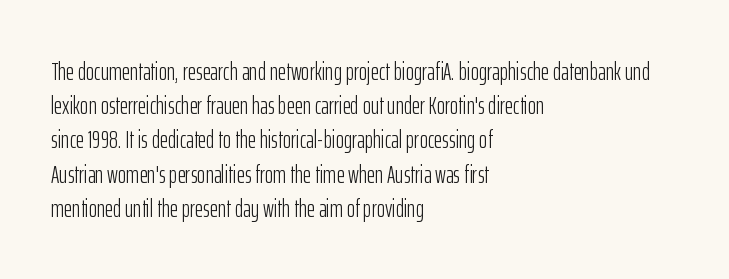
The area under the type is left untouched. A roman cut, with each character standing at attention. Observe the ordinary spacing: letters are neighbours, not strangers. Notice how the passage keeps a crisp vertical edge on the left only.
